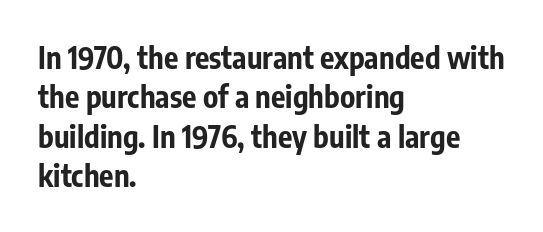
Q: Is the text bold? A: Yes.
Q: Is the text italic (slanted)? A: No, it is upright.
Q: Is the typeface a serif or a sans-serif typeface? A: Sans-serif.
Q: Is the text underlined? A: No.
Q: How is the paragraph aligned? A: Left-aligned.
Q: Is the spacing between letters normal or unusually wide? A: Normal.
Q: Is the spacing between lines tight, normal or loose? A: Normal.
Q: Width (condensed, normal, or wide)? A: Condensed.
Q: Stroke contrast? A: Low.
Q: x-height? A: Medium.
Q: Monospaced? A: No.
